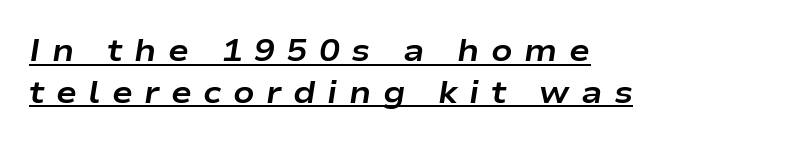
In terms of weight, the rendering is a true, heavy bold. Caption: expanded tracking, letters set apart. Vertically, the passage feels balanced, rows spaced as you'd expect. An italicized treatment has been applied to the whole sample.
